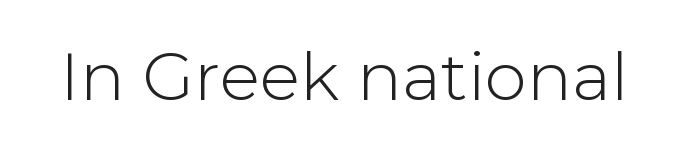
The image shows 67 px sans-serif type, upright; set normal letter spacing, not underlined; low stroke contrast and a medium x-height.
